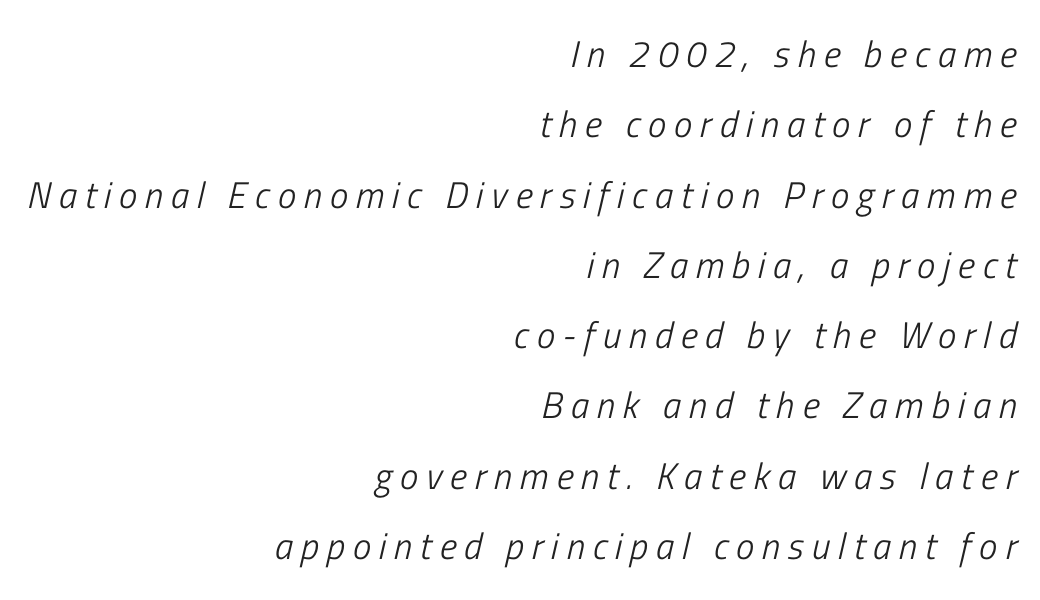
{"italic": "yes", "lean": "right", "slant_degrees": 13, "bold": "no", "weight": "light", "width": "condensed", "stroke_contrast": "low", "x_height": "medium", "monospaced": "no", "underline": "no", "align": "right", "line_spacing": "loose", "line_spacing_ratio": 1.9, "letter_spacing": "wide", "letter_spacing_em": 0.21, "glyph_px": 37}
